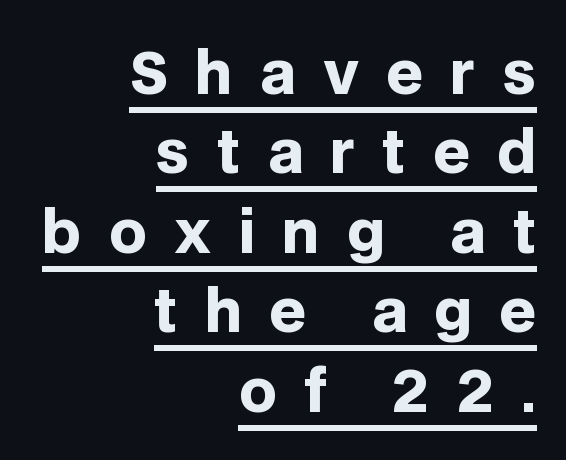
Here the designer chose a conventional face with non-uniform glyph widths. What stands out about the letter spacing? Its width — letters are far apart. Examine the stroke ends and you'll find no serifs. Is there any slant? The stems are plumb.
